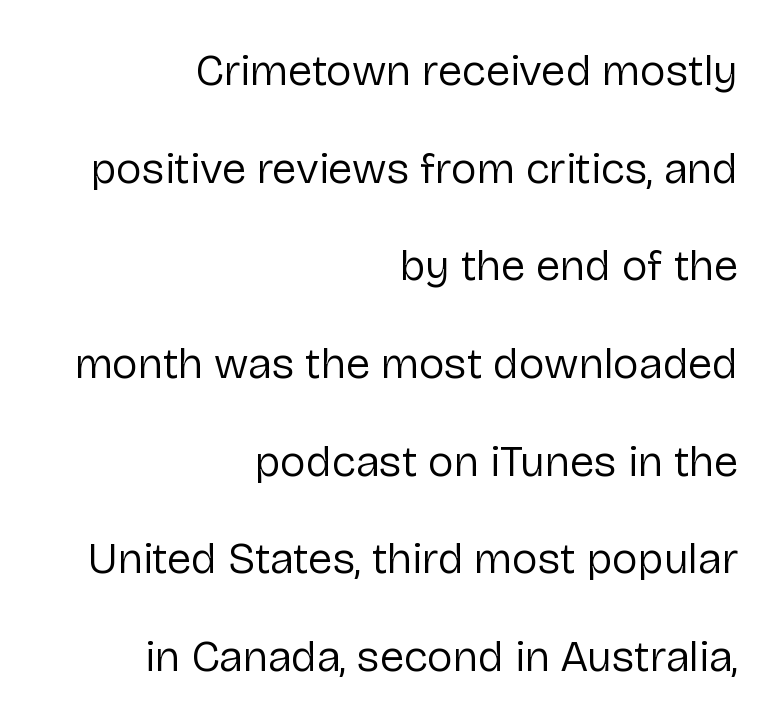
Q: Is the text bold? A: No.
Q: Is the text italic (slanted)? A: No, it is upright.
Q: Is the typeface a serif or a sans-serif typeface? A: Sans-serif.
Q: Is the text underlined? A: No.
Q: How is the paragraph aligned? A: Right-aligned.
Q: Is the spacing between letters normal or unusually wide? A: Normal.
Q: Is the spacing between lines tight, normal or loose? A: Loose.
Q: Width (condensed, normal, or wide)? A: Normal.
Q: Stroke contrast? A: Low.
Q: x-height? A: Medium.
Q: Monospaced? A: No.
